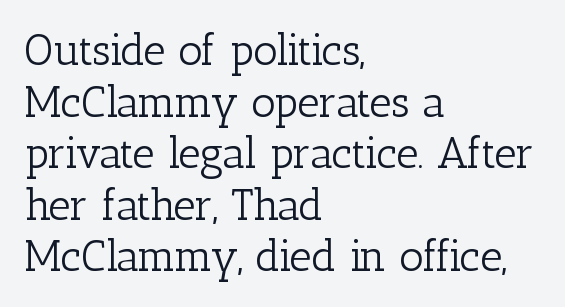
Each row of text sits above clean, open space. Note the varied advance widths — an 'i' is clearly narrower than an 'm'. Is the block centered? No — it sits flush against the left margin. Ordinary non-slanted type is in use. The font sits on the lighter half of the weight spectrum, regular included.
